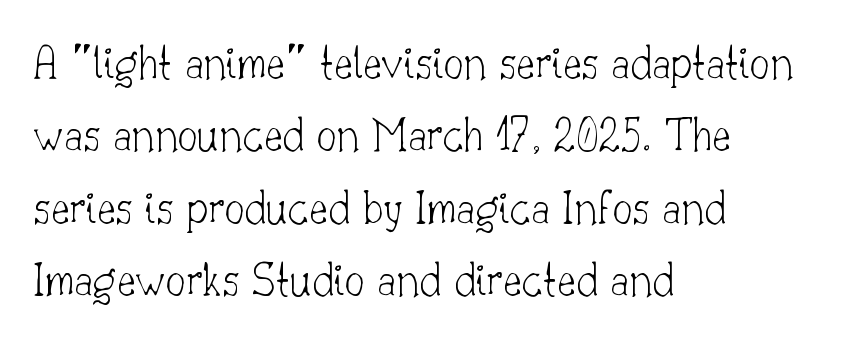
Q: Is the text bold? A: No.
Q: Is the text italic (slanted)? A: No, it is upright.
Q: Is the typeface a serif or a sans-serif typeface? A: Serif.
Q: Is the text underlined? A: No.
Q: How is the paragraph aligned? A: Left-aligned.
Q: Is the spacing between letters normal or unusually wide? A: Normal.
Q: Is the spacing between lines tight, normal or loose? A: Normal.
Q: Width (condensed, normal, or wide)? A: Normal.
Q: Stroke contrast? A: Low.
Q: x-height? A: Small.
Q: Monospaced? A: No.
